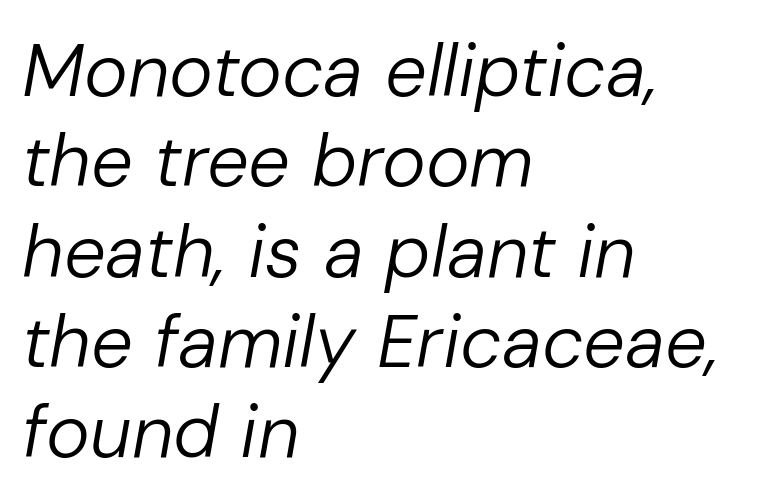
{"italic": "yes", "lean": "right", "slant_degrees": 10, "bold": "no", "weight": "regular", "width": "normal", "stroke_contrast": "low", "x_height": "medium", "monospaced": "no", "underline": "no", "align": "left", "line_spacing_ratio": 1.22, "letter_spacing": "normal", "letter_spacing_em": 0.0, "glyph_px": 74}
